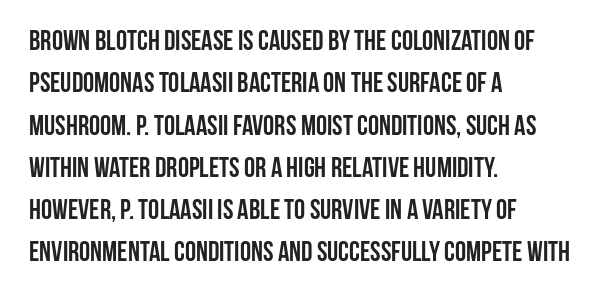
Q: Is the text bold? A: Yes.
Q: Is the text italic (slanted)? A: No, it is upright.
Q: Is the typeface a serif or a sans-serif typeface? A: Sans-serif.
Q: Is the text underlined? A: No.
Q: How is the paragraph aligned? A: Left-aligned.
Q: Is the spacing between letters normal or unusually wide? A: Normal.
Q: Is the spacing between lines tight, normal or loose? A: Normal.
Q: Width (condensed, normal, or wide)? A: Condensed.
Q: Stroke contrast? A: Low.
Q: x-height? A: Large.
Q: Monospaced? A: No.
